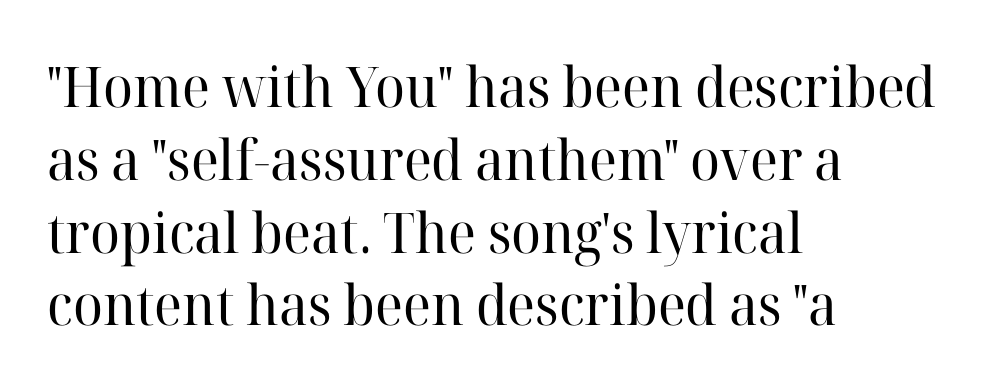
{"serif": "yes", "italic": "no", "bold": "no", "weight": "regular", "width": "normal", "stroke_contrast": "high", "x_height": "medium", "monospaced": "no", "underline": "no", "align": "left", "line_spacing": "normal", "line_spacing_ratio": 1.3, "letter_spacing": "normal", "letter_spacing_em": 0.0, "glyph_px": 56}
